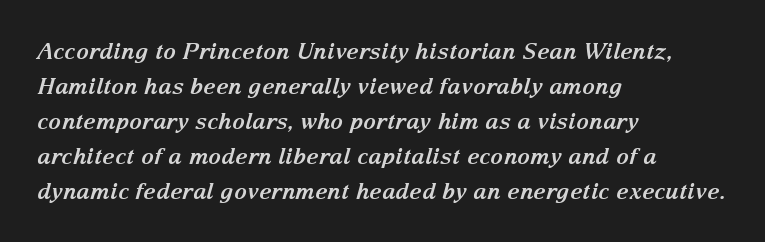
Heft: maximum for text — a bold. Bare-footed words on every line. The type is set solid horizontally, with unmodified tracking. The block of text has a typical density, with ordinary space between rows. Leftover space on each line is placed entirely after the last word.
